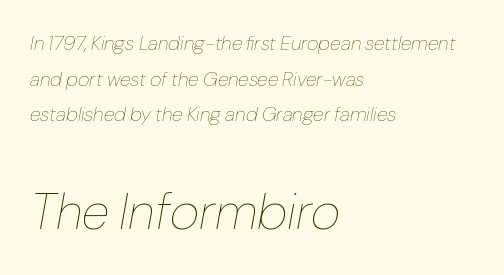
{"italic": "yes", "lean": "right", "slant_degrees": 10, "bold": "no", "weight": "thin", "width": "normal", "stroke_contrast": "low", "x_height": "medium", "monospaced": "no", "underline": "no", "align": "left", "line_spacing_ratio": 1.78, "letter_spacing": "normal", "letter_spacing_em": 0.0, "larger_block": "second", "size_ratio": 2.55, "glyph_px": 51}
